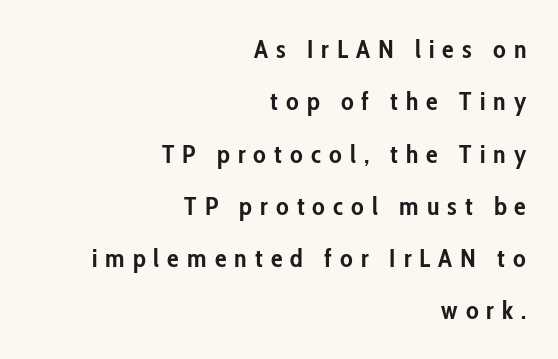
Q: Is the text bold? A: Yes.
Q: Is the text italic (slanted)? A: No, it is upright.
Q: Is the text underlined? A: No.
Q: How is the paragraph aligned? A: Right-aligned.
Q: Is the spacing between letters normal or unusually wide? A: Unusually wide.
Q: Is the spacing between lines tight, normal or loose? A: Loose.
